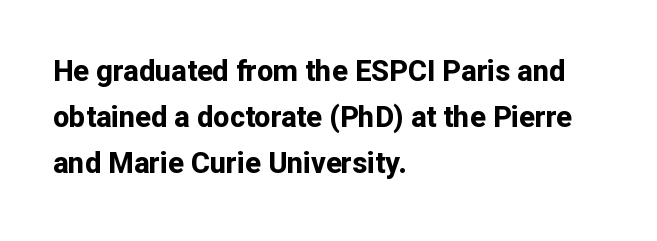
Do the characters align in a grid? No, the font is proportional. Does the type have serifs? No, each stem ends abruptly. Line beginnings align vertically; line endings do not. The letters stand upright; this is a roman face. Spacing between characters is what you'd get straight out of the box. The area under the type is left untouched.
